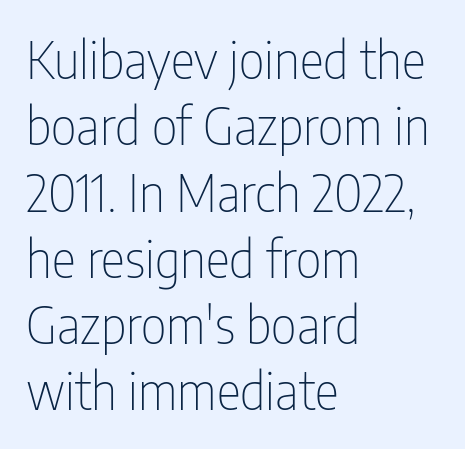
Q: Is the text bold? A: No.
Q: Is the text italic (slanted)? A: No, it is upright.
Q: Is the typeface a serif or a sans-serif typeface? A: Sans-serif.
Q: Is the text underlined? A: No.
Q: How is the paragraph aligned? A: Left-aligned.
Q: Is the spacing between letters normal or unusually wide? A: Normal.
Q: Is the spacing between lines tight, normal or loose? A: Normal.
Q: Width (condensed, normal, or wide)? A: Condensed.
Q: Stroke contrast? A: Low.
Q: x-height? A: Medium.
Q: Monospaced? A: No.
